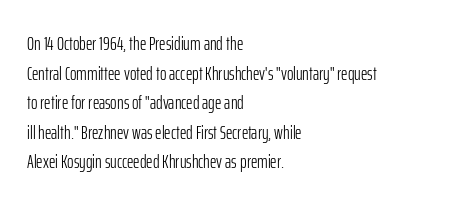
{"italic": "no", "bold": "no", "underline": "no", "align": "left", "line_spacing": "normal", "line_spacing_ratio": 1.48, "letter_spacing": "normal", "letter_spacing_em": 0.0, "glyph_px": 20}
